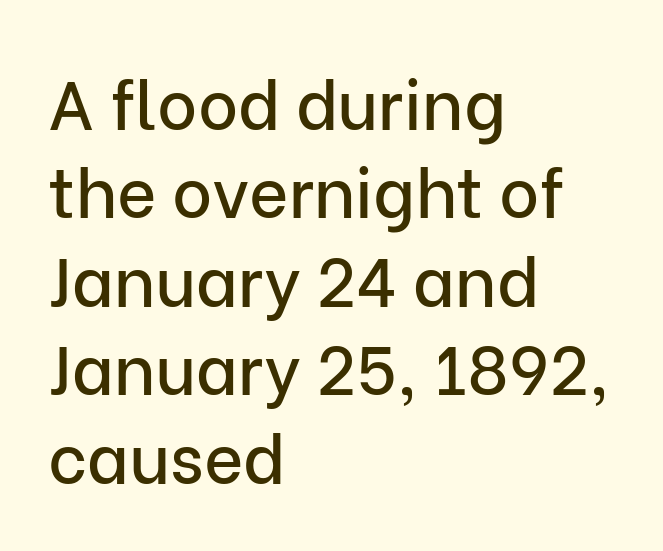
A typesetter would call this proportional, since set widths differ per character. Anything drawn beneath the words? Only blank space. The line texture is even and compact thanks to regular tracking. The block of text has a typical density, with ordinary space between rows. The rendering shows plain stroke endings on the letterforms — a sans-serif design.
